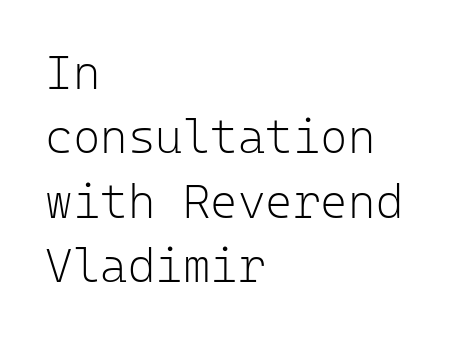
Q: Is the text bold? A: No.
Q: Is the text italic (slanted)? A: No, it is upright.
Q: Is the typeface a serif or a sans-serif typeface? A: Sans-serif.
Q: Is the text underlined? A: No.
Q: How is the paragraph aligned? A: Left-aligned.
Q: Is the spacing between letters normal or unusually wide? A: Normal.
Q: Is the spacing between lines tight, normal or loose? A: Normal.
Q: Width (condensed, normal, or wide)? A: Normal.
Q: Stroke contrast? A: Low.
Q: x-height? A: Medium.
Q: Monospaced? A: Yes.
